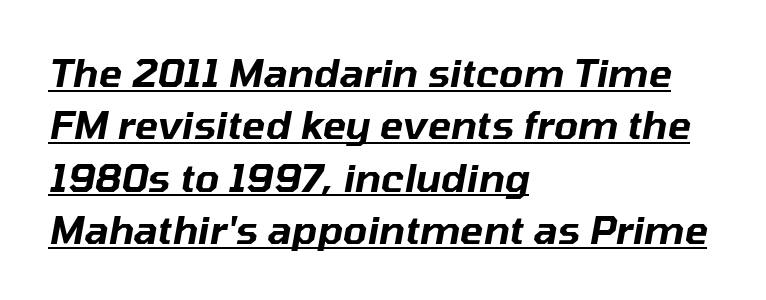
Characters are canted at an angle relative to the baseline's perpendicular. Every word sits above its own underline. A student would call this left alignment; a typographer would say flush left, rag right. Spacing verdict: proportional, widths tailored to each character.
